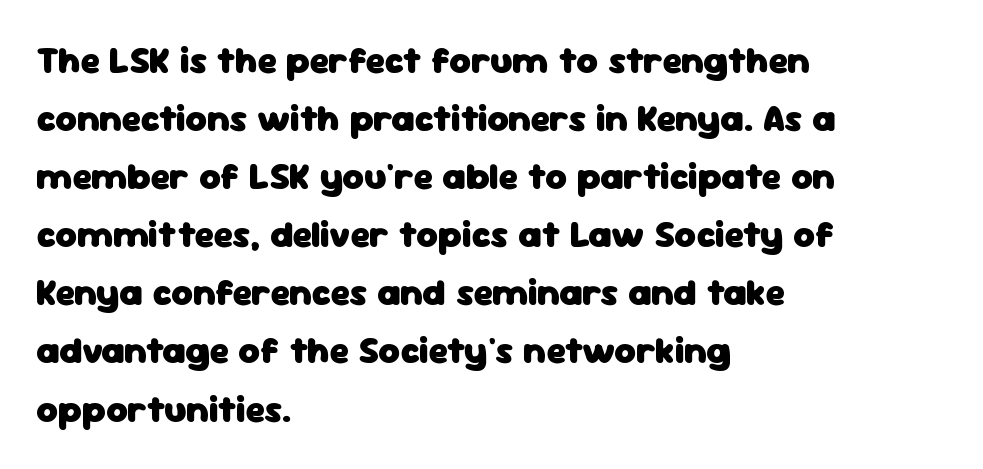
These lines are composed in type without serifs. The glyphs are unaccompanied by any horizontal stroke below them. All the whitespace from short lines collects on the right. Upright lettering throughout.
